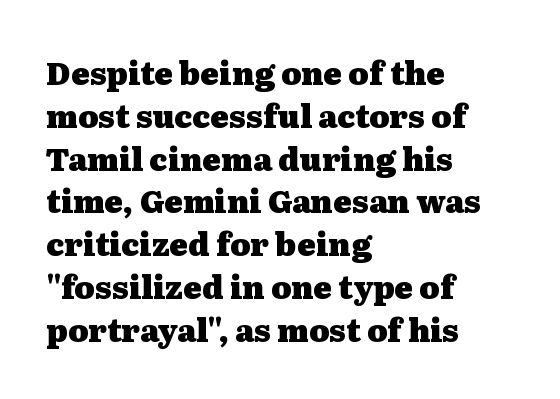
Caption: bold face, heavy strokes. The letters advance in unequal steps, a hallmark of proportional type. Is there any slant? The stems are plumb. The face used here is seriffed, in the tradition of book romans.
